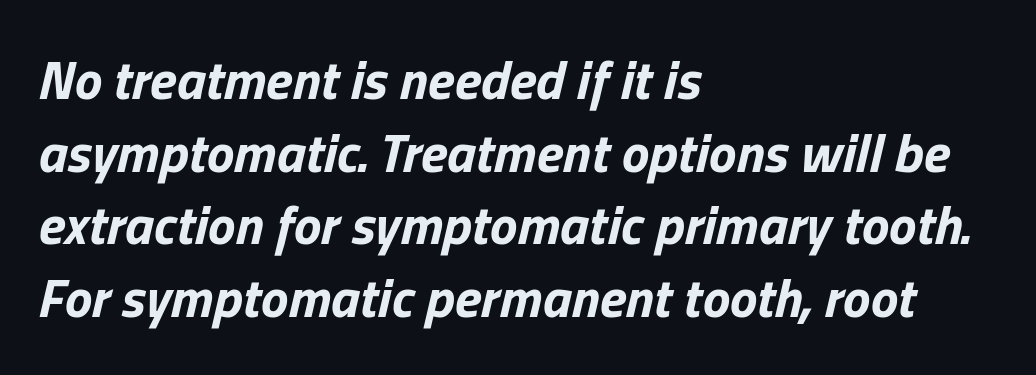
The image shows 55 px bold type, italic (leaning right); set left-aligned, normal line spacing (1.32x), normal letter spacing, not underlined; low stroke contrast and a medium x-height.
